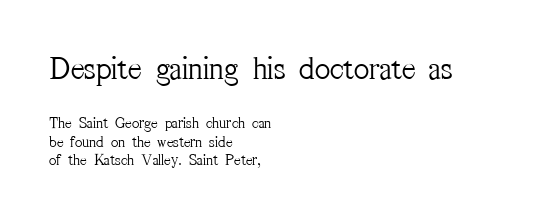
{"serif": "yes", "italic": "no", "bold": "no", "weight": "light", "width": "condensed", "stroke_contrast": "medium", "x_height": "medium", "monospaced": "no", "underline": "no", "align": "left", "line_spacing": "tight", "line_spacing_ratio": 1.15, "letter_spacing": "normal", "letter_spacing_em": 0.0, "larger_block": "first", "size_ratio": 2.06, "glyph_px": 33}
